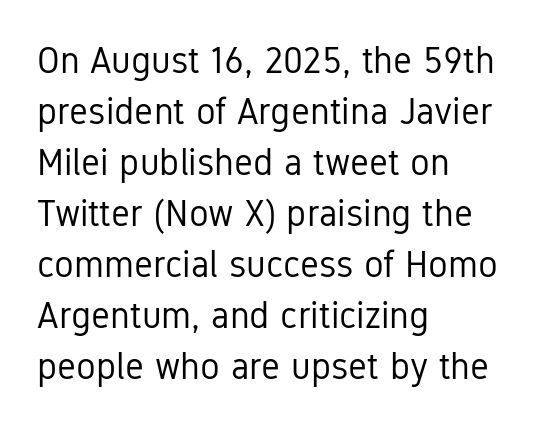
{"serif": "no", "italic": "no", "bold": "no", "weight": "regular", "width": "condensed", "stroke_contrast": "low", "x_height": "medium", "monospaced": "no", "underline": "no", "align": "left", "line_spacing": "normal", "line_spacing_ratio": 1.38, "letter_spacing": "normal", "letter_spacing_em": 0.0, "glyph_px": 37}
